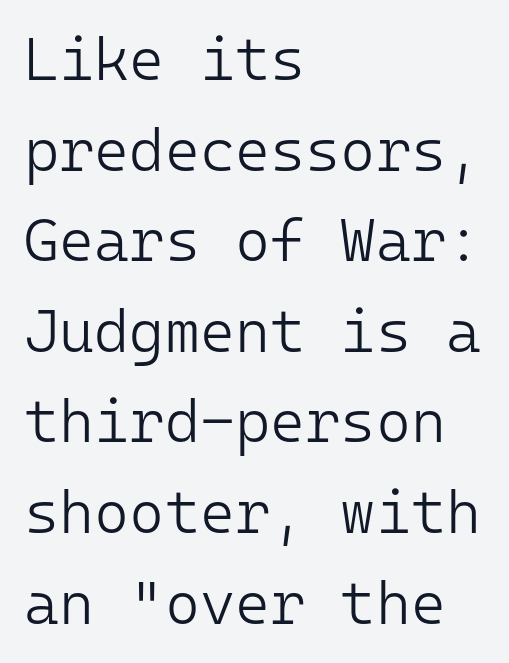
The image shows 60 px light sans-serif type, upright, monospaced; set left-aligned, normal line spacing (1.51x), normal letter spacing, not underlined; low stroke contrast and a medium x-height.
